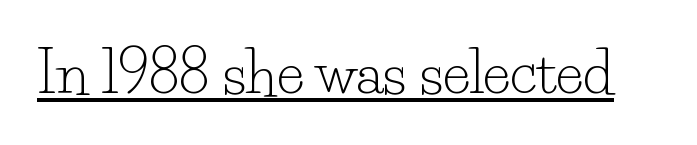
The image shows 57 px light serif type, upright; set normal letter spacing, underlined; low stroke contrast and a small x-height.
